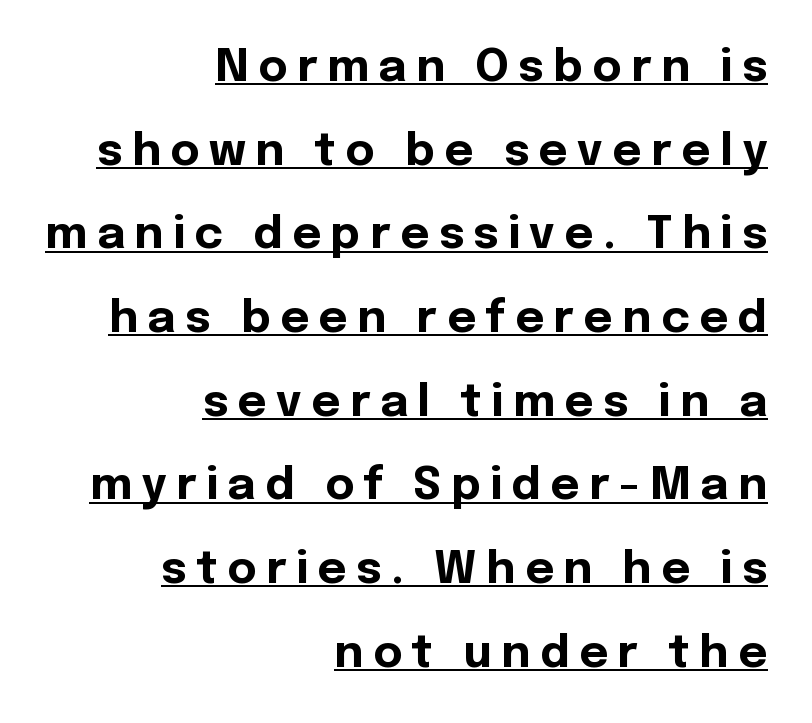
The ragged edge is on the left, which tells us the setting is flush right. Tracking here is generous; glyphs stand well apart from one another. Every stem runs plumb, perpendicular to the baseline. Weight check: bold — yes, fully. To sum up the face: it is a sans, with no serifs. Looks like regular typesetting: each glyph gets only the width it needs.
